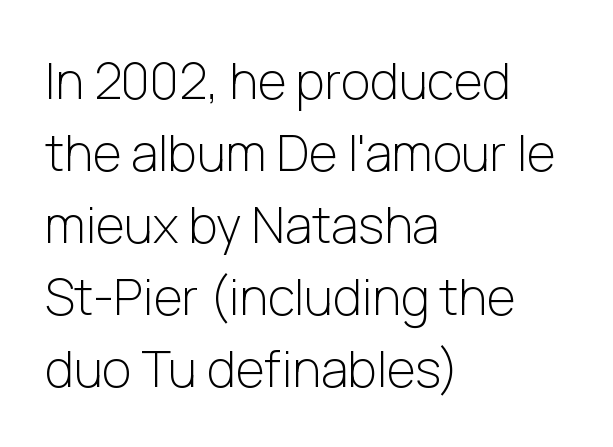
The image shows 50 px light sans-serif type, upright; set left-aligned, normal line spacing (1.44x), normal letter spacing, not underlined; low stroke contrast and a medium x-height.
